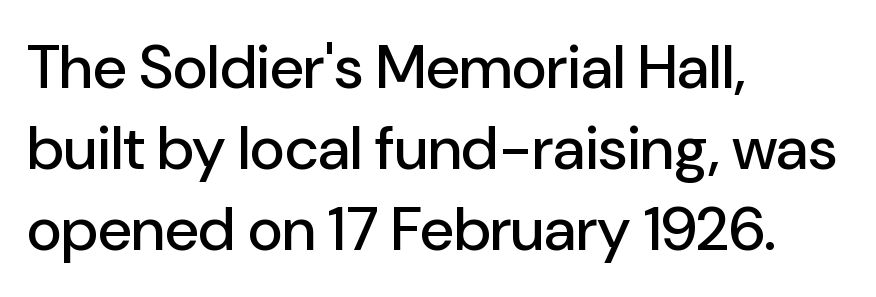
The image shows 61 px sans-serif type, upright; set left-aligned, normal line spacing (1.33x), normal letter spacing, not underlined; low stroke contrast and a medium x-height.
